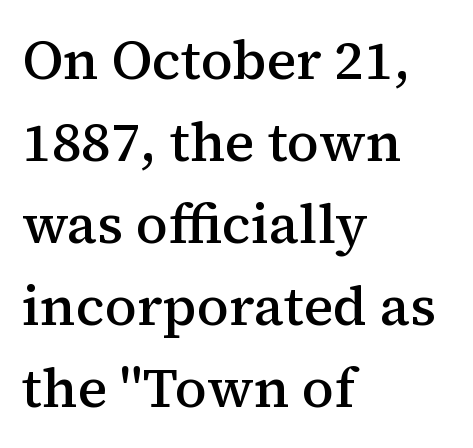
The image shows 55 px semibold serif type, upright; set left-aligned, normal line spacing (1.49x), normal letter spacing, not underlined; medium stroke contrast and a medium x-height.
